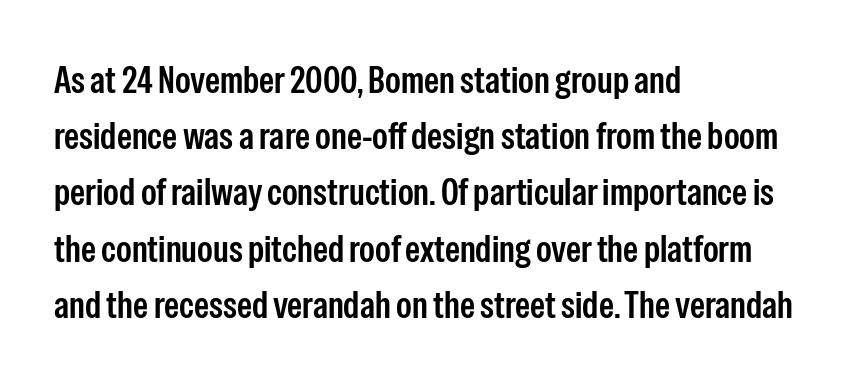
Is this a fixed-width face? No — the glyphs have proportional, varying widths. Horizontal alignment here is leftward, the default for most running prose. The glyphs are unaccompanied by any horizontal stroke below them. What kind of face is this? One without serifs — a sans.
